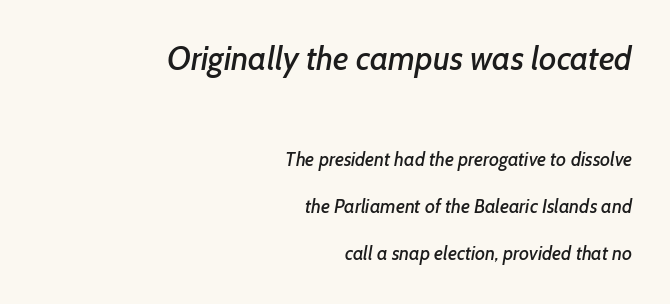
The image shows 33 px sans-serif type; set right-aligned, loose line spacing (2.49x), normal letter spacing, not underlined; the first (top) block is 1.74x larger; low stroke contrast and a medium x-height.
